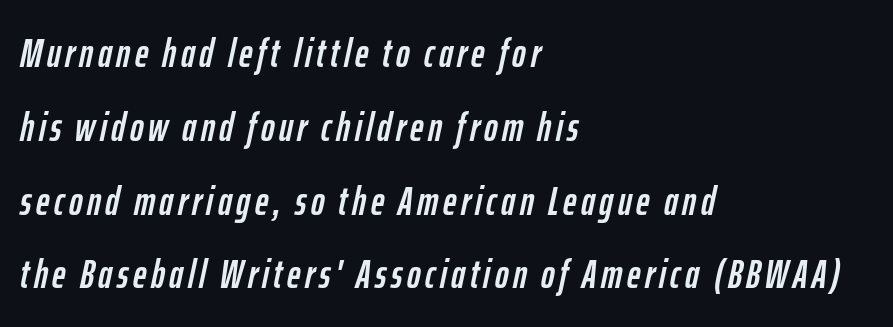
Q: Is the text italic (slanted)? A: Yes, it leans right by about 12 degrees.
Q: Is the text underlined? A: No.
Q: How is the paragraph aligned? A: Left-aligned.
Q: Width (condensed, normal, or wide)? A: Condensed.
Q: Stroke contrast? A: Low.
Q: x-height? A: Medium.
Q: Monospaced? A: No.
